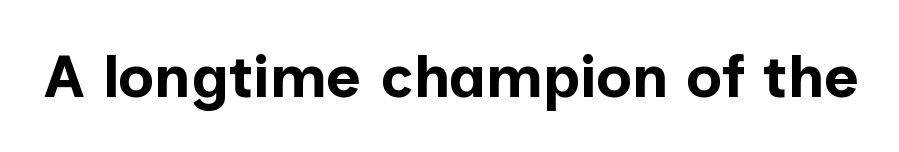
{"serif": "no", "italic": "no", "bold": "yes", "weight": "bold", "width": "normal", "stroke_contrast": "low", "x_height": "medium", "monospaced": "no", "underline": "no", "letter_spacing": "normal", "letter_spacing_em": 0.0, "glyph_px": 60}
